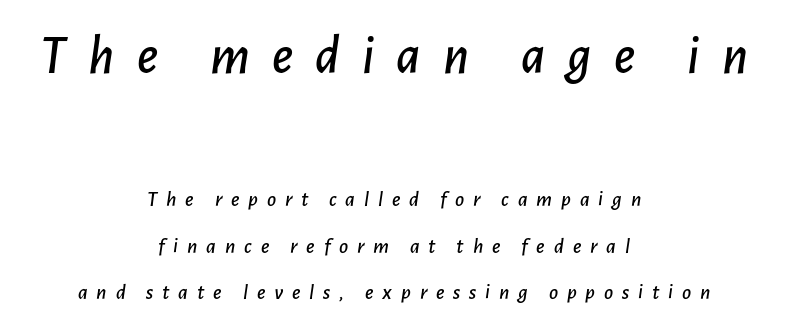
The image shows 55 px text type, italic (leaning right); set centered, loose line spacing (2.1x), unusually wide letter spacing (+0.4 em), not underlined; the first (top) block is 2.5x larger; low stroke contrast and a medium x-height.
